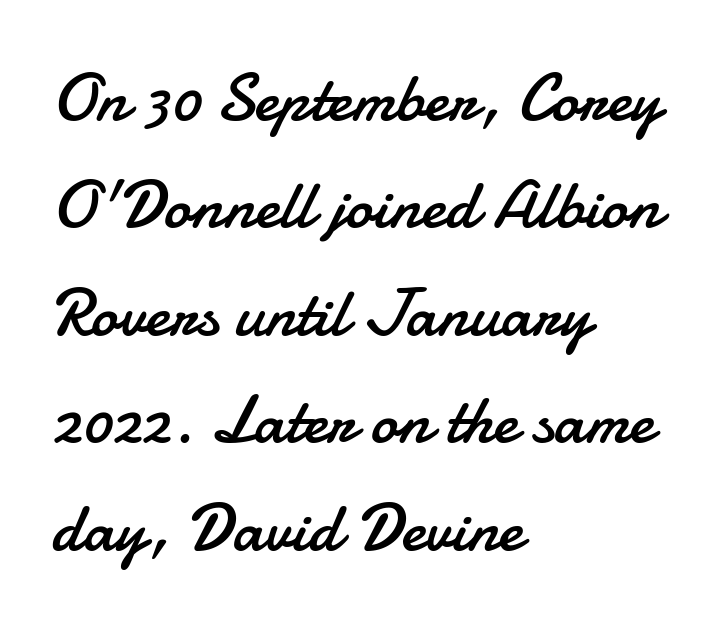
{"serif": "no", "bold": "no", "weight": "regular", "width": "normal", "stroke_contrast": "low", "x_height": "small", "monospaced": "no", "underline": "no", "align": "left", "line_spacing": "normal", "line_spacing_ratio": 1.58, "letter_spacing": "normal", "letter_spacing_em": 0.0, "glyph_px": 68}
